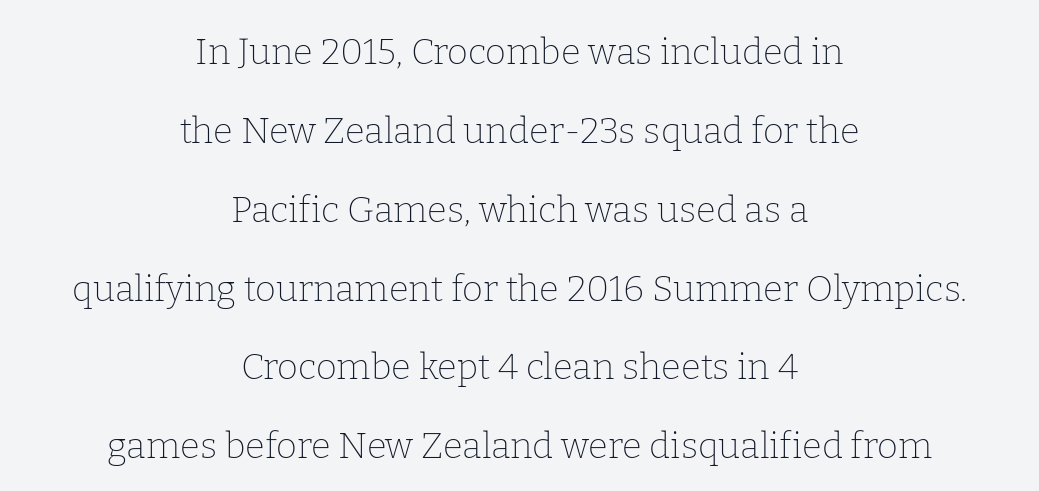
The image shows 36 px thin serif type, upright; set centered, loose line spacing (2.19x), normal letter spacing, not underlined; low stroke contrast and a medium x-height.
